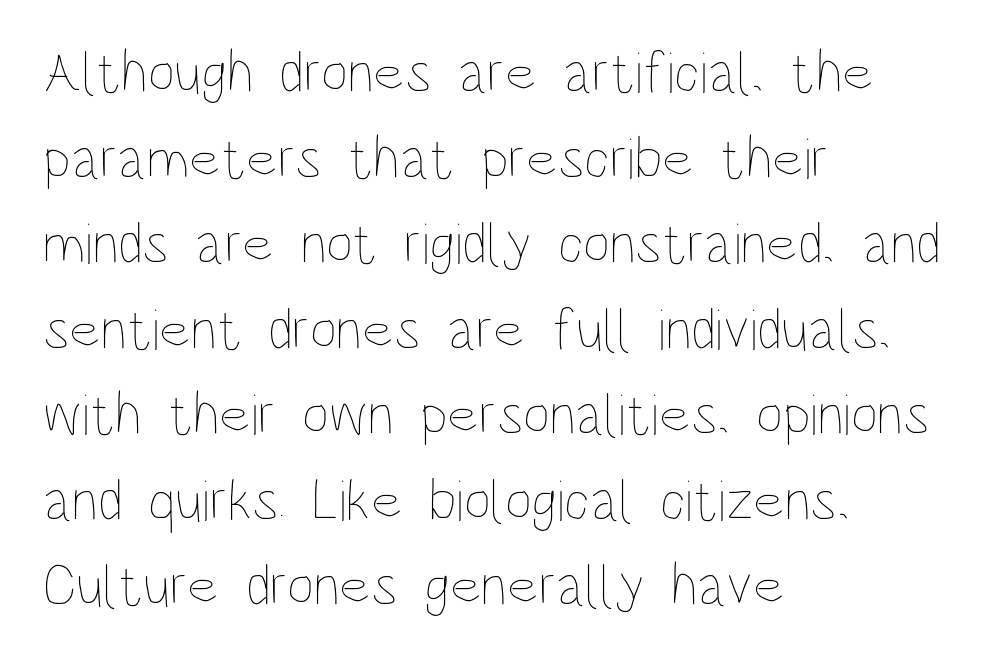
Weight: in the light-to-regular range. Is the block centered? No — it sits flush against the left margin. A typesetter would call this proportional, since set widths differ per character. You could call the tracking neutral — neither tight nor loose. The passage shown stacks its lines at a standard gap. Tall strokes in this sample are plumb rather than angled.
